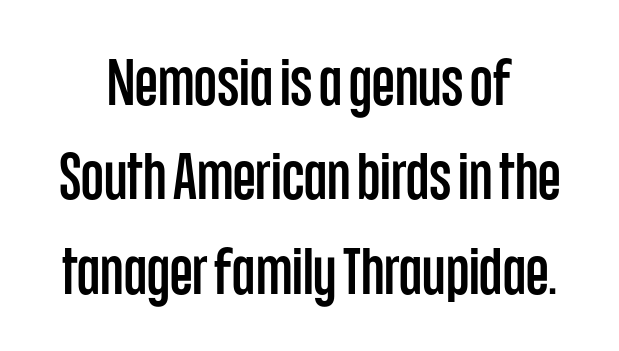
The image shows 66 px condensed sans-serif type, upright; set normal line spacing (1.43x), normal letter spacing, not underlined; low stroke contrast and a large x-height.
